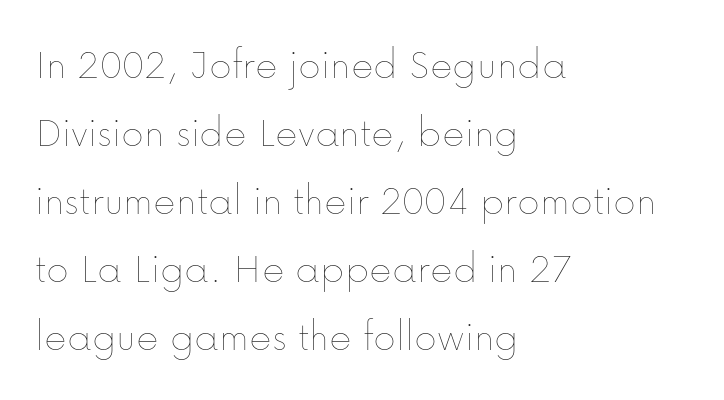
The image shows 43 px thin type, upright; set left-aligned, normal line spacing (1.58x), normal letter spacing, not underlined; low stroke contrast and a medium x-height.
